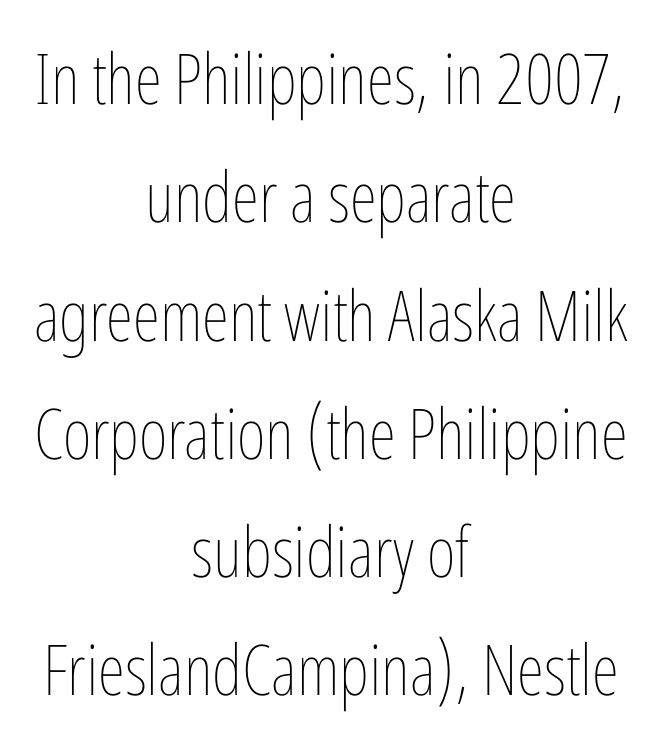
{"italic": "no", "bold": "no", "weight": "thin", "width": "condensed", "stroke_contrast": "low", "x_height": "medium", "monospaced": "no", "underline": "no", "align": "center", "line_spacing": "normal", "line_spacing_ratio": 1.69, "letter_spacing": "normal", "letter_spacing_em": 0.0, "glyph_px": 70}
